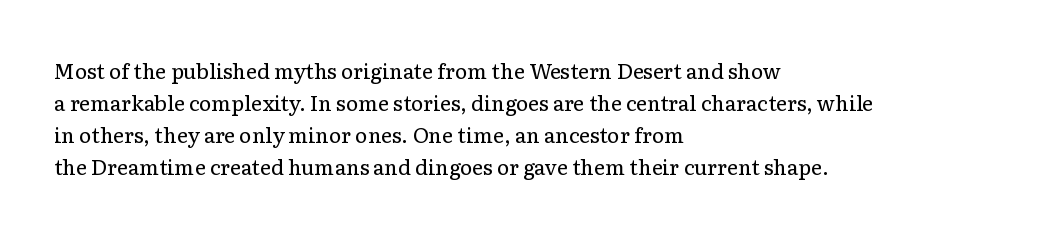
Q: Is the text bold? A: No.
Q: Is the text italic (slanted)? A: No, it is upright.
Q: Is the text underlined? A: No.
Q: How is the paragraph aligned? A: Left-aligned.
Q: Is the spacing between letters normal or unusually wide? A: Normal.
Q: Is the spacing between lines tight, normal or loose? A: Normal.
